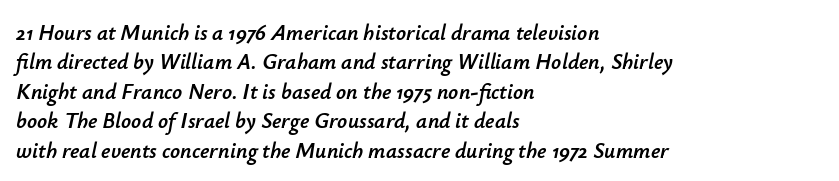
The image shows 22 px text type, italic (leaning right); set left-aligned, normal line spacing (1.34x), normal letter spacing, not underlined.
